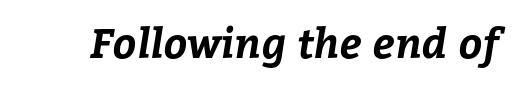
{"bold": "yes", "weight": "bold", "width": "normal", "stroke_contrast": "low", "x_height": "medium", "monospaced": "no", "underline": "no", "letter_spacing": "normal", "letter_spacing_em": 0.0, "glyph_px": 41}
